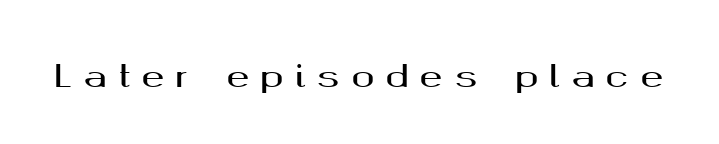
Q: Is the text italic (slanted)? A: No, it is upright.
Q: Is the typeface a serif or a sans-serif typeface? A: Sans-serif.
Q: Is the text underlined? A: No.
Q: Is the spacing between letters normal or unusually wide? A: Unusually wide.
Q: Width (condensed, normal, or wide)? A: Wide.
Q: Stroke contrast? A: Medium.
Q: x-height? A: Medium.
Q: Monospaced? A: No.
